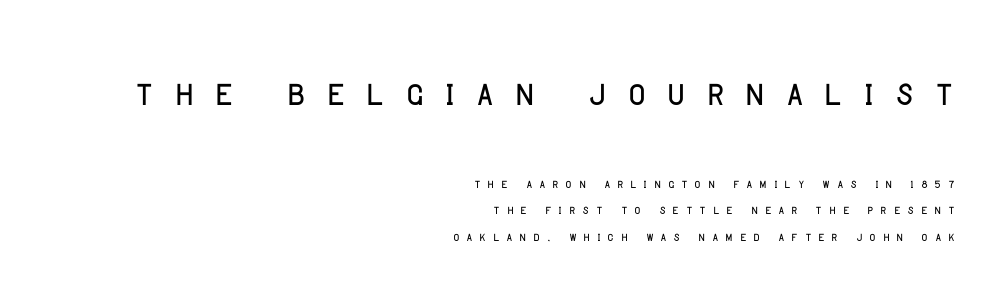
Q: Is the text italic (slanted)? A: No, it is upright.
Q: Is the typeface a serif or a sans-serif typeface? A: Sans-serif.
Q: Is the text underlined? A: No.
Q: How is the paragraph aligned? A: Right-aligned.
Q: Is the spacing between letters normal or unusually wide? A: Unusually wide.
Q: Is the spacing between lines tight, normal or loose? A: Normal.
Q: Which block of text is set in a larger size, the first (top) or the second (bottom)? A: The first (top) one.
Q: Width (condensed, normal, or wide)? A: Condensed.
Q: Stroke contrast? A: Low.
Q: x-height? A: Large.
Q: Monospaced? A: No.
